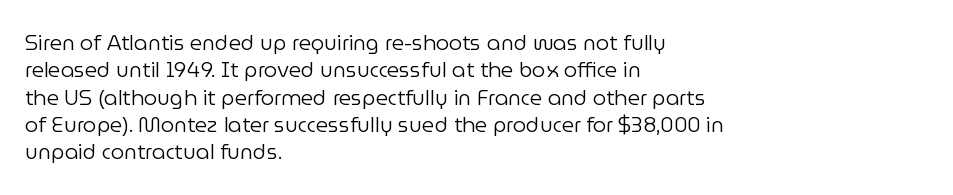
Reading down the block, your eye returns to a fixed left position each line. The weight tops out at a normal text grade. Interline gaps are of average width in this sample. The letters sit at their default tracking, neither squeezed nor spread.
